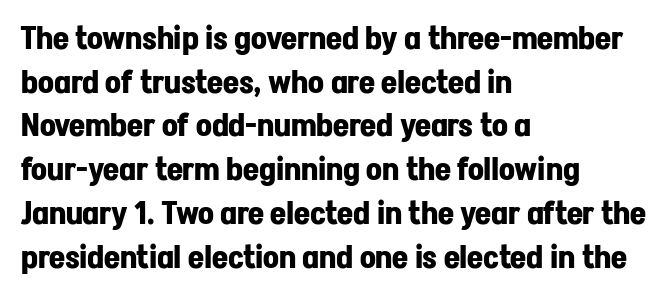
One-word summary of the alignment: left. Bare-footed words on every line. Here the glyphs are tracked normally, forming tight word shapes. A typesetter would call this proportional, since set widths differ per character.
